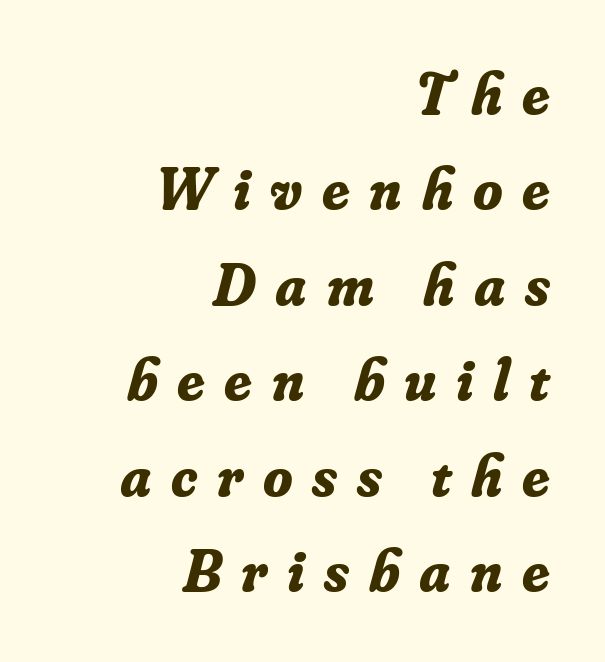
Quick note: italic. Do the characters align in a grid? No, the font is proportional. Horizontal bands of white between lines are of average thickness. The sample has been set heavy, in full bold.
